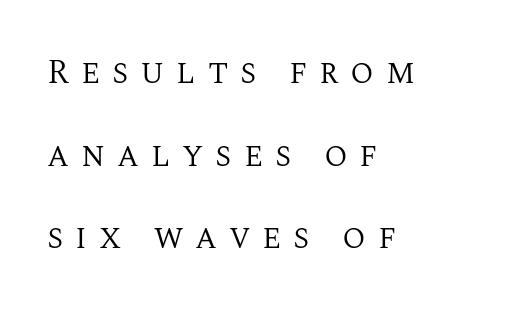
The image shows 34 px regular-weight serif type, upright; set left-aligned, loose line spacing (2.43x), unusually wide letter spacing (+0.35 em), not underlined; medium stroke contrast and a large x-height.
